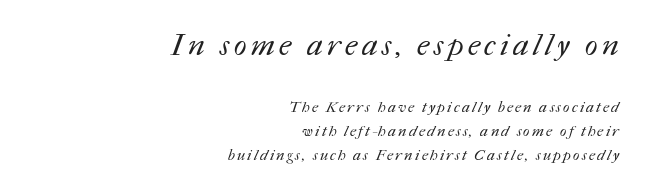
The image shows 30 px regular-weight type; set right-aligned, normal line spacing (1.58x), not underlined; the first (top) block is 2.0x larger; medium stroke contrast and a medium x-height.
